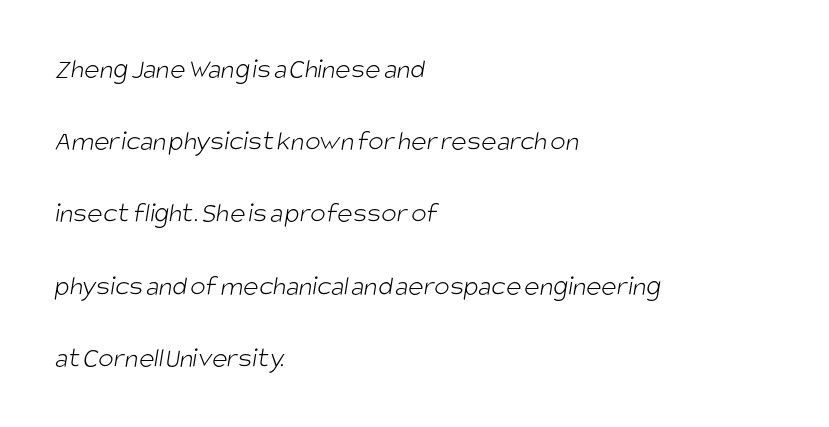
Q: Is the text bold? A: No.
Q: Is the typeface a serif or a sans-serif typeface? A: Sans-serif.
Q: Is the text underlined? A: No.
Q: How is the paragraph aligned? A: Left-aligned.
Q: Is the spacing between letters normal or unusually wide? A: Normal.
Q: Is the spacing between lines tight, normal or loose? A: Loose.
Q: Width (condensed, normal, or wide)? A: Condensed.
Q: Stroke contrast? A: Low.
Q: x-height? A: Large.
Q: Monospaced? A: No.
